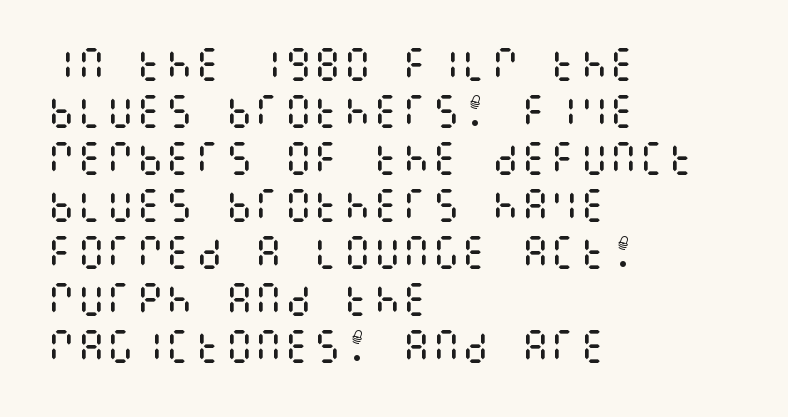
Q: Is the text bold? A: No.
Q: Is the text italic (slanted)? A: No, it is upright.
Q: Is the text underlined? A: No.
Q: How is the paragraph aligned? A: Left-aligned.
Q: Is the spacing between letters normal or unusually wide? A: Normal.
Q: Is the spacing between lines tight, normal or loose? A: Normal.
Q: Width (condensed, normal, or wide)? A: Condensed.
Q: Stroke contrast? A: Medium.
Q: x-height? A: Large.
